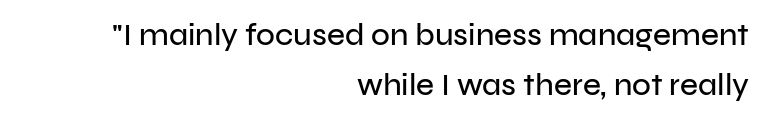
The image shows 31 px sans-serif type, upright; set right-aligned, normal line spacing (1.62x), normal letter spacing, not underlined; low stroke contrast and a medium x-height.
